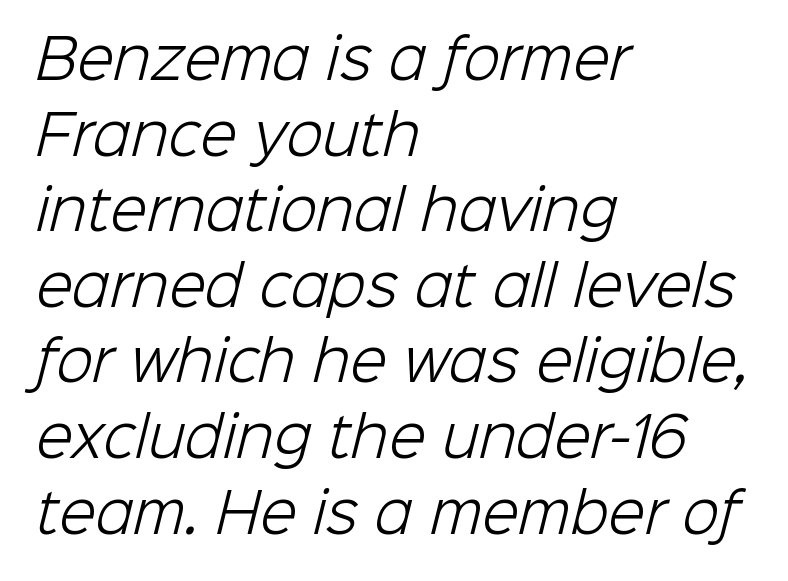
The image shows 54 px light sans-serif type; set left-aligned, normal line spacing (1.4x), normal letter spacing, not underlined; low stroke contrast and a medium x-height.
